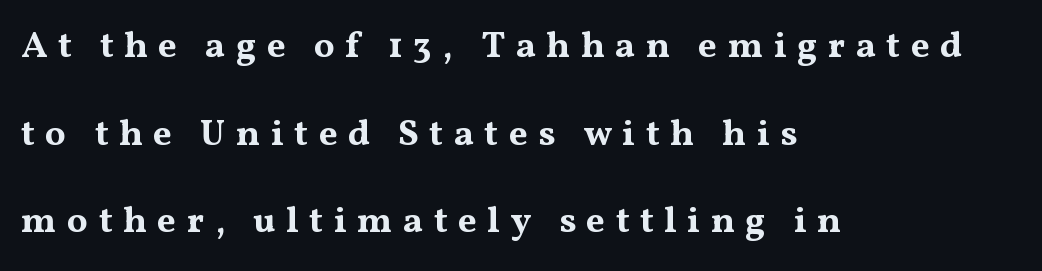
The image shows 37 px bold, wide serif type, upright; set left-aligned, loose line spacing (2.37x), unusually wide letter spacing (+0.28 em), not underlined; medium stroke contrast and a medium x-height.
